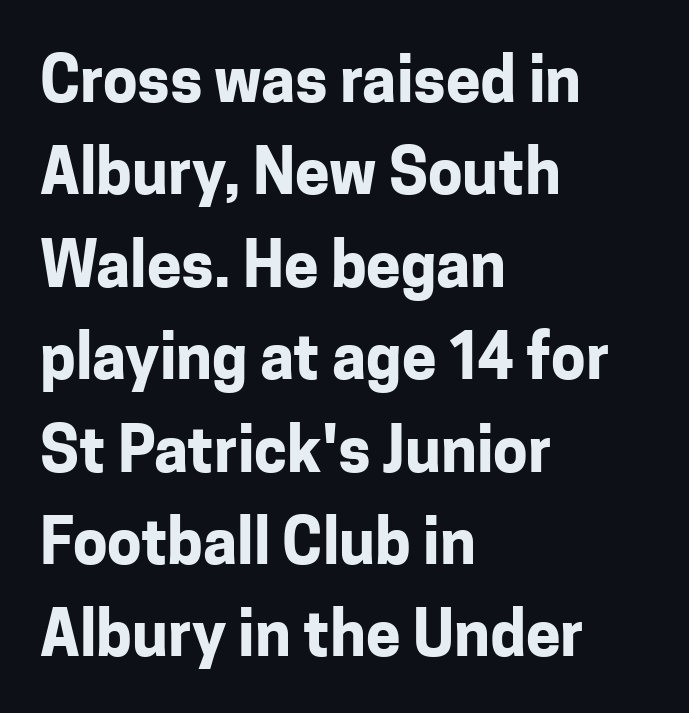
{"serif": "no", "italic": "no", "bold": "yes", "weight": "bold", "width": "normal", "stroke_contrast": "low", "x_height": "medium", "monospaced": "no", "underline": "no", "align": "left", "line_spacing": "normal", "line_spacing_ratio": 1.49, "letter_spacing": "normal", "letter_spacing_em": 0.0, "glyph_px": 62}
